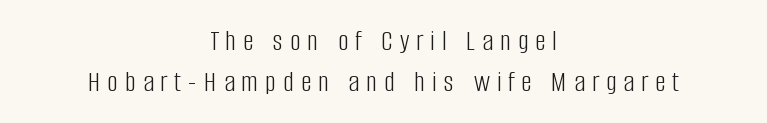
The designer went with a sans here, leaving each stem footless. Someone cranked the tracking dial way up on this one. The passage shown is typed in a proportional face where columns would drift. Leftover space on each line is divided equally before and after the words.
